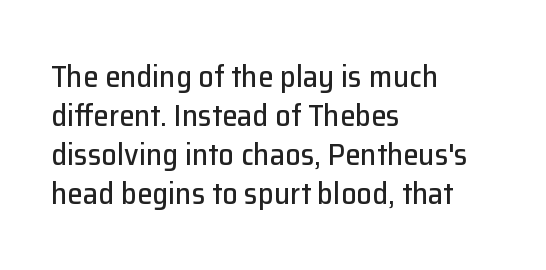
The image shows 31 px sans-serif type, upright; set left-aligned, normal line spacing (1.26x), normal letter spacing, not underlined; low stroke contrast and a medium x-height.
